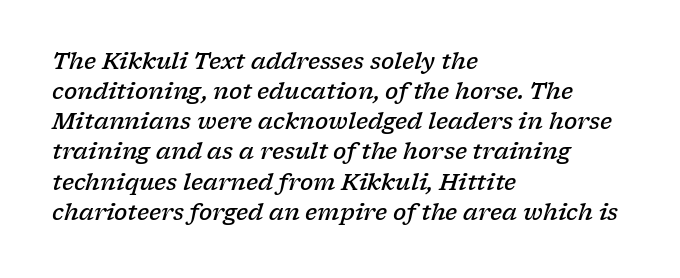
Q: Is the text bold? A: Semi-bold.
Q: Is the text italic (slanted)? A: Yes, it leans right by about 17 degrees.
Q: Is the text underlined? A: No.
Q: How is the paragraph aligned? A: Left-aligned.
Q: Is the spacing between letters normal or unusually wide? A: Normal.
Q: Is the spacing between lines tight, normal or loose? A: Normal.
